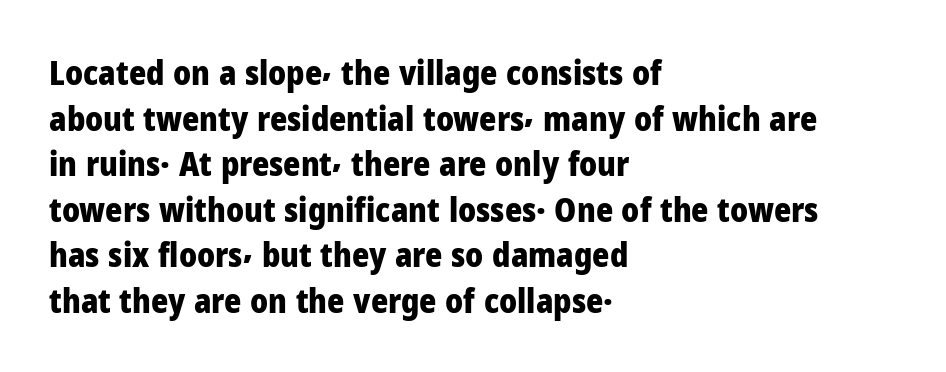
{"serif": "no", "italic": "no", "bold": "yes", "weight": "heavy", "width": "normal", "stroke_contrast": "low", "x_height": "medium", "monospaced": "no", "underline": "no", "align": "left", "line_spacing": "normal", "line_spacing_ratio": 1.38, "letter_spacing": "normal", "letter_spacing_em": 0.0, "glyph_px": 33}
